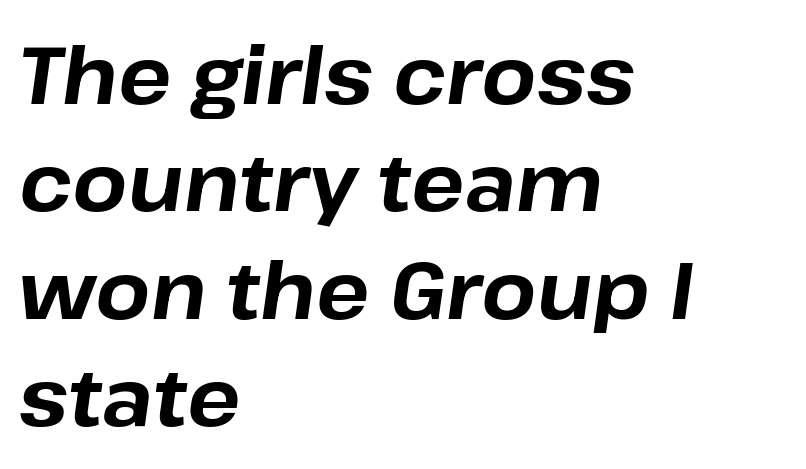
Q: Is the text bold? A: Yes.
Q: Is the text italic (slanted)? A: Yes, it leans right by about 8 degrees.
Q: Is the text underlined? A: No.
Q: How is the paragraph aligned? A: Left-aligned.
Q: Is the spacing between letters normal or unusually wide? A: Normal.
Q: Is the spacing between lines tight, normal or loose? A: Normal.
Q: Width (condensed, normal, or wide)? A: Normal.
Q: Stroke contrast? A: Low.
Q: x-height? A: Medium.
Q: Monospaced? A: No.
